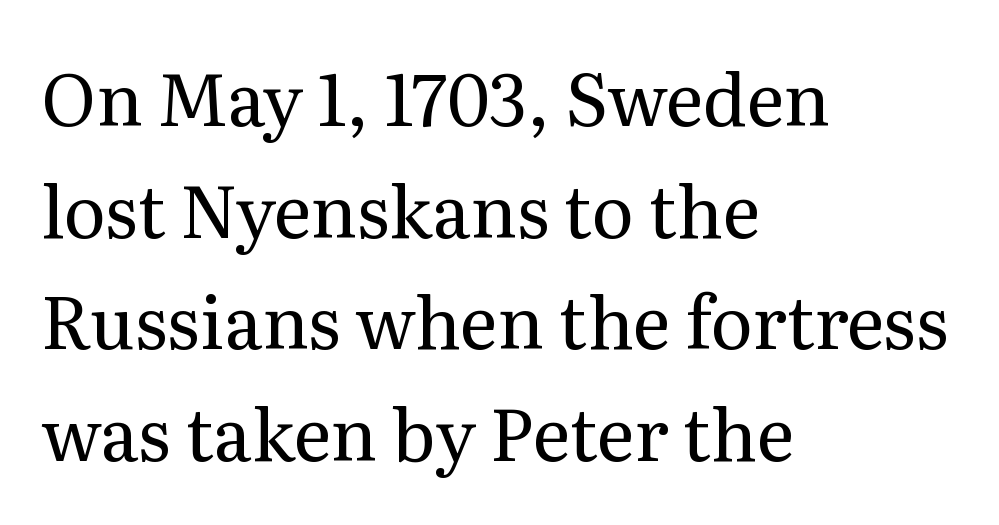
Q: Is the text bold? A: No.
Q: Is the text italic (slanted)? A: No, it is upright.
Q: Is the typeface a serif or a sans-serif typeface? A: Serif.
Q: Is the text underlined? A: No.
Q: How is the paragraph aligned? A: Left-aligned.
Q: Is the spacing between letters normal or unusually wide? A: Normal.
Q: Is the spacing between lines tight, normal or loose? A: Normal.
Q: Width (condensed, normal, or wide)? A: Normal.
Q: Stroke contrast? A: Medium.
Q: x-height? A: Medium.
Q: Monospaced? A: No.
